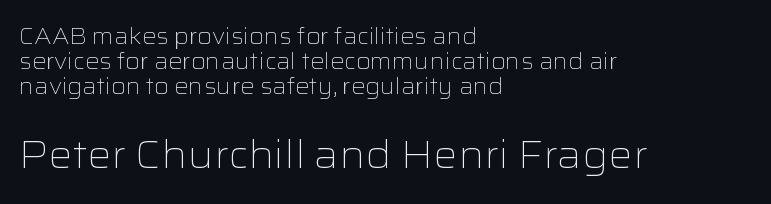
The image shows 38 px light, wide sans-serif type, upright; set left-aligned, tight line spacing (1.13x), normal letter spacing, not underlined; the second (bottom) block is 1.73x larger; low stroke contrast and a medium x-height.
